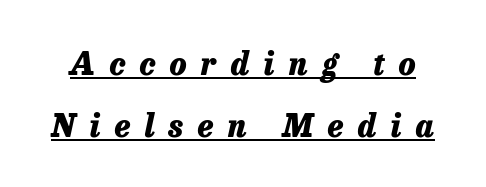
Is the type slanted? Yes — the strokes lean at a clear angle. Like a heading marked for emphasis, these lines bear an underscore. Look at the tracking — it's clearly loosened, letters drifting apart. Character widths vary here, with narrow letters taking less room than wide ones. This sample trades compactness for vertical openness between lines. Strokes here are thick enough to call this a true bold.
